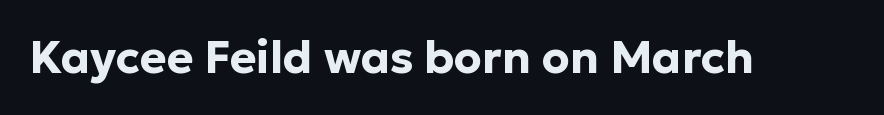
{"serif": "no", "italic": "no", "bold": "yes", "weight": "bold", "width": "normal", "stroke_contrast": "low", "x_height": "medium", "monospaced": "no", "underline": "no", "letter_spacing": "normal", "letter_spacing_em": 0.0, "glyph_px": 45}
